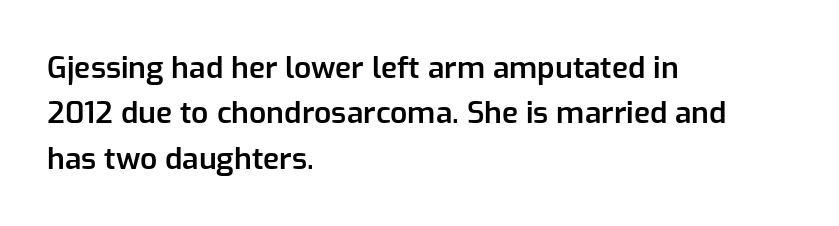
Q: Is the text bold? A: Semi-bold.
Q: Is the text italic (slanted)? A: No, it is upright.
Q: Is the typeface a serif or a sans-serif typeface? A: Sans-serif.
Q: Is the text underlined? A: No.
Q: How is the paragraph aligned? A: Left-aligned.
Q: Is the spacing between letters normal or unusually wide? A: Normal.
Q: Is the spacing between lines tight, normal or loose? A: Normal.
Q: Width (condensed, normal, or wide)? A: Normal.
Q: Stroke contrast? A: Low.
Q: x-height? A: Medium.
Q: Monospaced? A: No.
